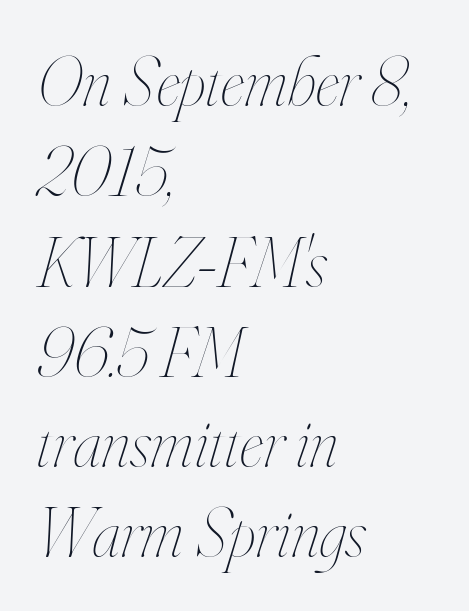
The lines are quadded left. Descenders hang freely into open space. This sample keeps an unexceptional amount of space between lines. Heaviness? Minimal to ordinary, like unemphasized prose.
